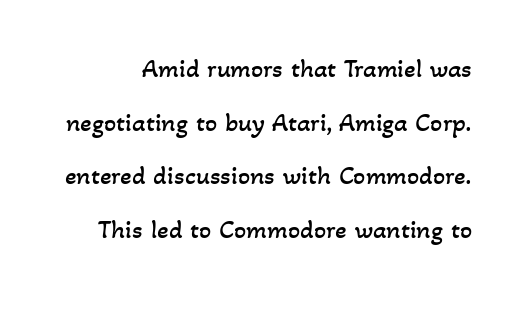
The image shows 27 px text type; set loose line spacing (1.99x), normal letter spacing, not underlined.
